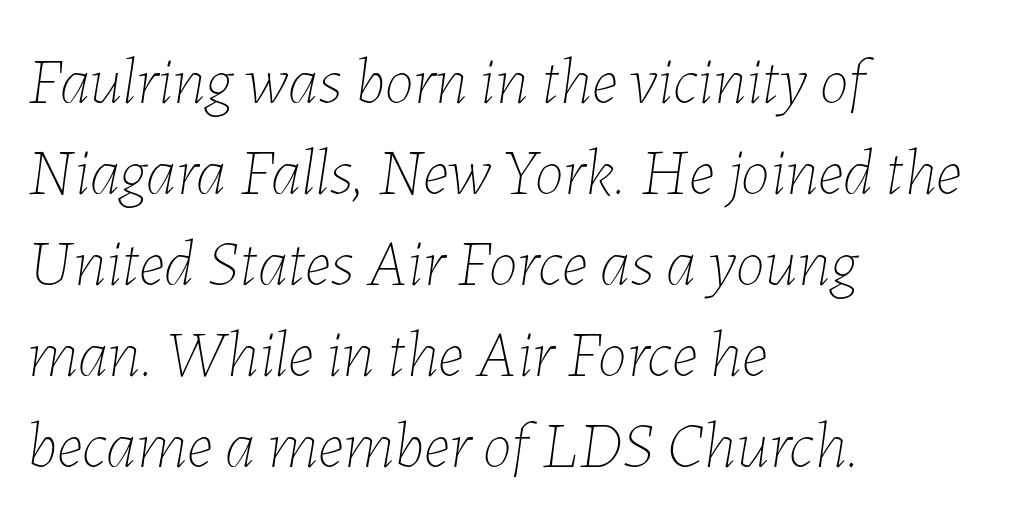
Q: Is the text bold? A: No.
Q: Is the text italic (slanted)? A: Yes, it leans right by about 7 degrees.
Q: Is the text underlined? A: No.
Q: How is the paragraph aligned? A: Left-aligned.
Q: Is the spacing between letters normal or unusually wide? A: Normal.
Q: Is the spacing between lines tight, normal or loose? A: Normal.
Q: Width (condensed, normal, or wide)? A: Normal.
Q: Stroke contrast? A: Low.
Q: x-height? A: Medium.
Q: Monospaced? A: No.
